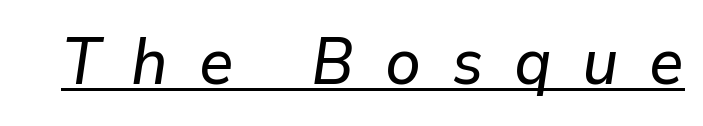
The image shows 64 px text type, italic (leaning right); set unusually wide letter spacing (+0.48 em), underlined; low stroke contrast and a medium x-height.
